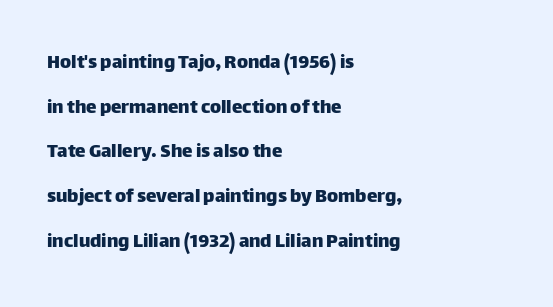
Line beginnings align vertically; line endings do not. Rendered with straight, roman letterforms. Reading down the column, the eye jumps a long way to each next line. Nothing unusual about the tracking: characters are spaced as the font intends. Letters rest on an invisible, unmarked baseline.
